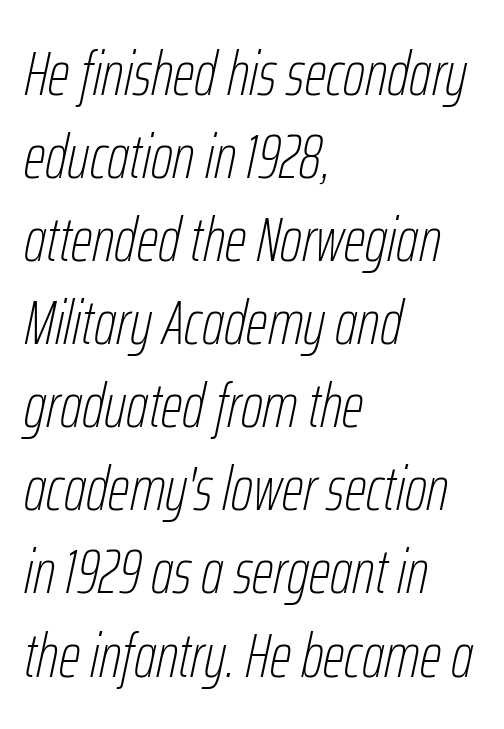
Q: Is the text bold? A: No.
Q: Is the text italic (slanted)? A: Yes, it leans right by about 12 degrees.
Q: Is the text underlined? A: No.
Q: How is the paragraph aligned? A: Left-aligned.
Q: Is the spacing between letters normal or unusually wide? A: Normal.
Q: Is the spacing between lines tight, normal or loose? A: Normal.
Q: Width (condensed, normal, or wide)? A: Condensed.
Q: Stroke contrast? A: Low.
Q: x-height? A: Medium.
Q: Monospaced? A: No.
